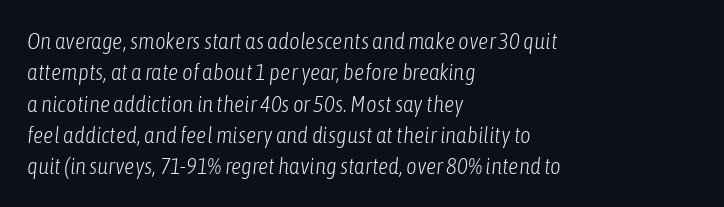
The image shows 23 px text type, italic (leaning right); set left-aligned, normal line spacing (1.36x), normal letter spacing, not underlined.
